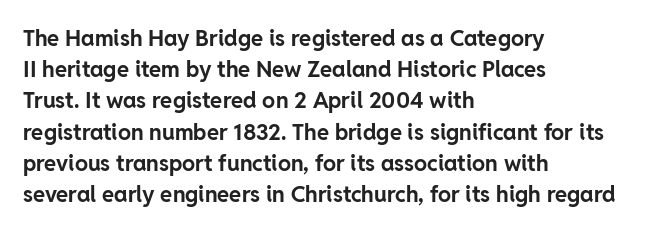
{"italic": "no", "bold": "yes", "underline": "no", "align": "left", "line_spacing": "normal", "line_spacing_ratio": 1.42, "letter_spacing": "normal", "letter_spacing_em": 0.0, "glyph_px": 22}
